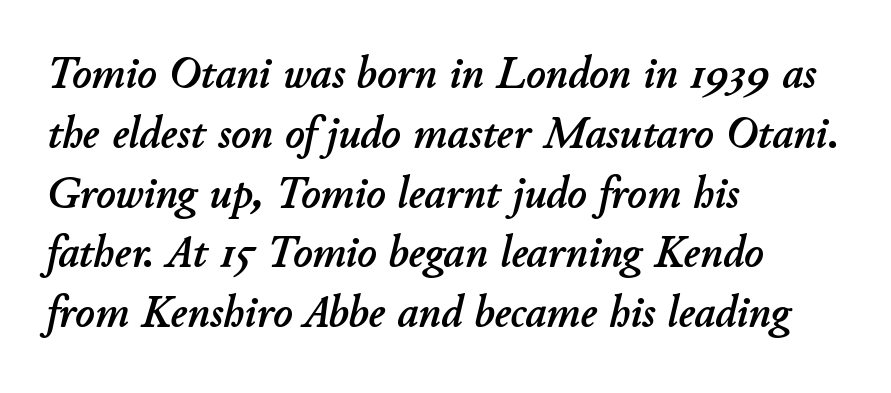
Every character sits at an angle, as italics do. Does the copy run flush right? No — it runs flush left. Normally led — the rows are evenly, conventionally spaced. No extra tracking has been applied to these lines.
